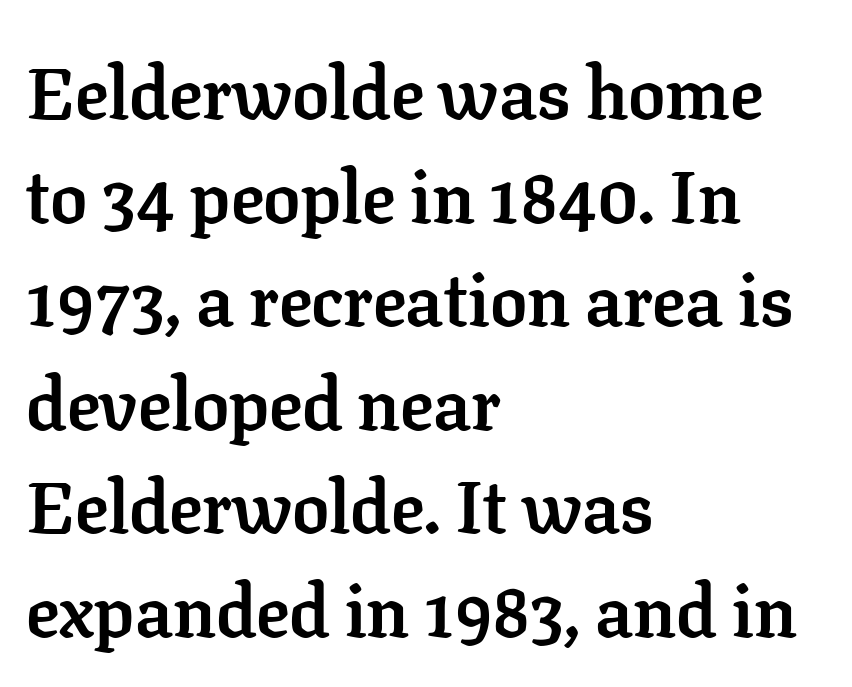
Q: Is the text bold? A: Yes.
Q: Is the text italic (slanted)? A: No, it is upright.
Q: Is the typeface a serif or a sans-serif typeface? A: Serif.
Q: Is the text underlined? A: No.
Q: How is the paragraph aligned? A: Left-aligned.
Q: Is the spacing between letters normal or unusually wide? A: Normal.
Q: Is the spacing between lines tight, normal or loose? A: Normal.
Q: Width (condensed, normal, or wide)? A: Normal.
Q: Stroke contrast? A: Low.
Q: x-height? A: Medium.
Q: Monospaced? A: No.
